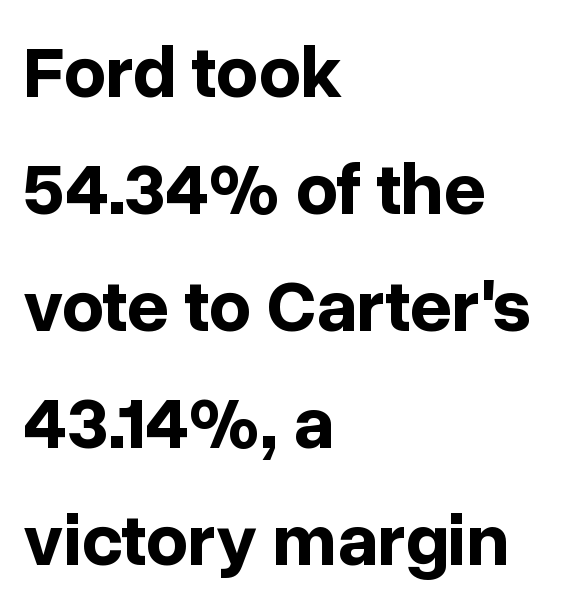
{"serif": "no", "italic": "no", "bold": "yes", "weight": "bold", "width": "normal", "stroke_contrast": "low", "x_height": "medium", "monospaced": "no", "underline": "no", "align": "left", "line_spacing": "normal", "line_spacing_ratio": 1.58, "letter_spacing": "normal", "letter_spacing_em": 0.0, "glyph_px": 74}
